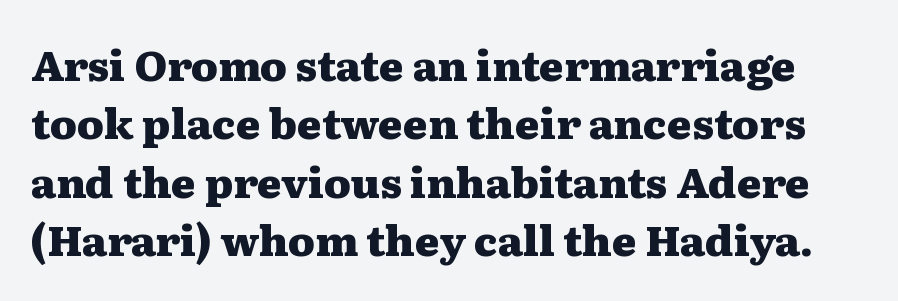
The image shows 42 px heavy, wide serif type, upright; set normal line spacing (1.39x), normal letter spacing, not underlined; medium stroke contrast and a medium x-height.
